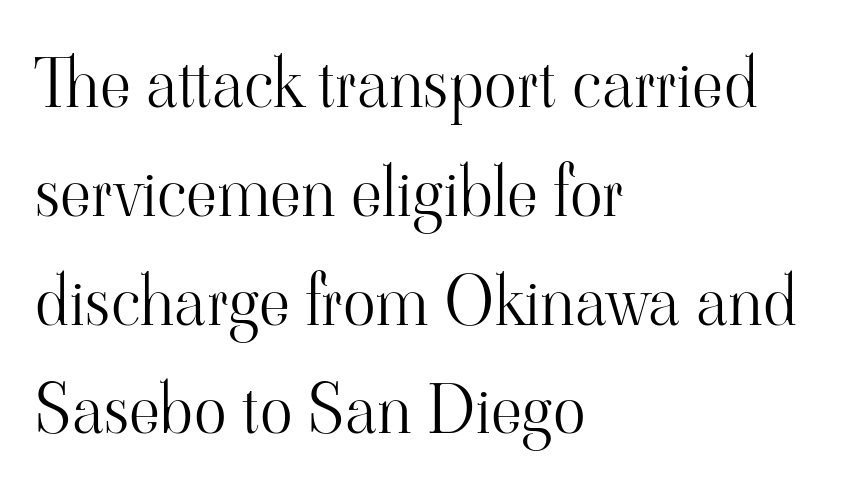
You can tell from the footed stems that serif type was used. A normal amount of white space separates one row of letters from the next. Nothing heavy about these letters — not bold at all. Ordinary non-slanted type is in use. The letters advance in unequal steps, a hallmark of proportional type.
